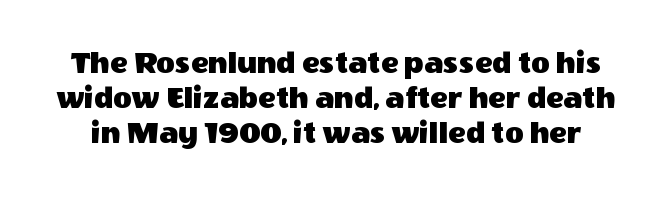
Q: Is the text italic (slanted)? A: No, it is upright.
Q: Is the typeface a serif or a sans-serif typeface? A: Sans-serif.
Q: Is the text underlined? A: No.
Q: Is the spacing between letters normal or unusually wide? A: Normal.
Q: Is the spacing between lines tight, normal or loose? A: Tight.
Q: Width (condensed, normal, or wide)? A: Normal.
Q: x-height? A: Large.
Q: Monospaced? A: No.
